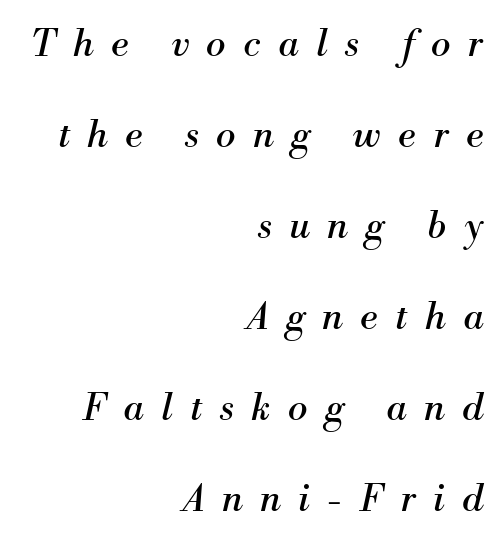
The image shows 37 px regular-weight serif type, italic (leaning right); set right-aligned, loose line spacing (2.46x), unusually wide letter spacing (+0.47 em), not underlined; medium stroke contrast and a small x-height.
